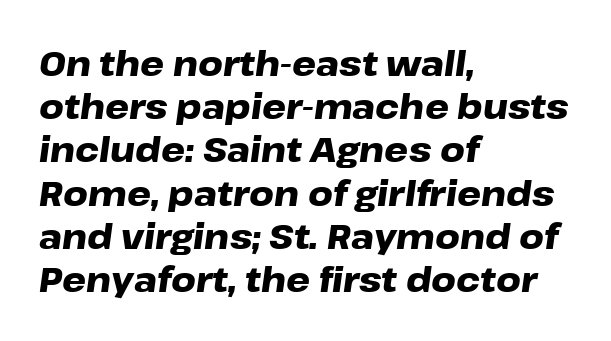
Q: Is the text bold? A: Yes.
Q: Is the text italic (slanted)? A: Yes, it leans right by about 8 degrees.
Q: Is the text underlined? A: No.
Q: How is the paragraph aligned? A: Left-aligned.
Q: Is the spacing between letters normal or unusually wide? A: Normal.
Q: Is the spacing between lines tight, normal or loose? A: Normal.
Q: Width (condensed, normal, or wide)? A: Wide.
Q: Stroke contrast? A: Low.
Q: x-height? A: Medium.
Q: Monospaced? A: No.
